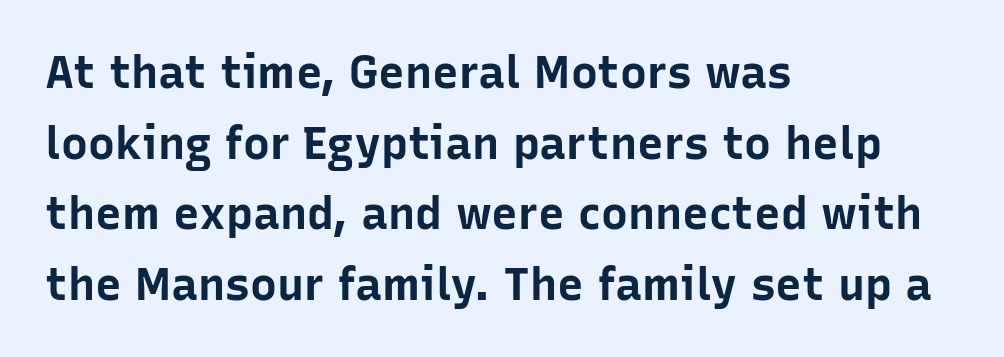
{"serif": "no", "italic": "no", "bold": "yes", "weight": "bold", "width": "normal", "stroke_contrast": "low", "x_height": "medium", "monospaced": "no", "underline": "no", "align": "left", "line_spacing": "normal", "line_spacing_ratio": 1.57, "letter_spacing": "normal", "letter_spacing_em": 0.0, "glyph_px": 45}
